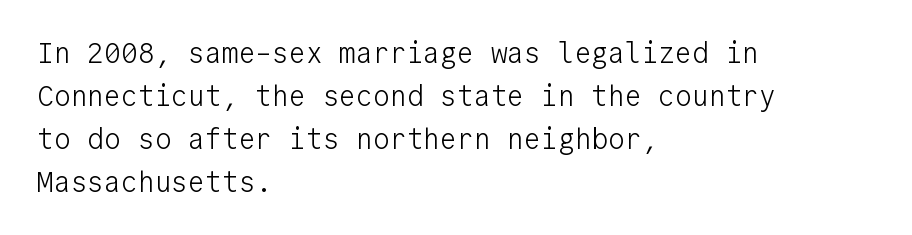
Q: Is the text bold? A: No.
Q: Is the text italic (slanted)? A: No, it is upright.
Q: Is the typeface a serif or a sans-serif typeface? A: Sans-serif.
Q: Is the text underlined? A: No.
Q: How is the paragraph aligned? A: Left-aligned.
Q: Is the spacing between letters normal or unusually wide? A: Normal.
Q: Is the spacing between lines tight, normal or loose? A: Normal.
Q: Width (condensed, normal, or wide)? A: Normal.
Q: Stroke contrast? A: Low.
Q: x-height? A: Medium.
Q: Monospaced? A: Yes.
